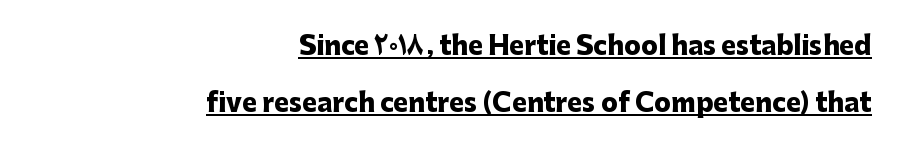
{"italic": "no", "bold": "yes", "underline": "yes", "align": "right", "line_spacing": "loose", "line_spacing_ratio": 2.28, "letter_spacing": "normal", "letter_spacing_em": 0.0, "glyph_px": 25}
